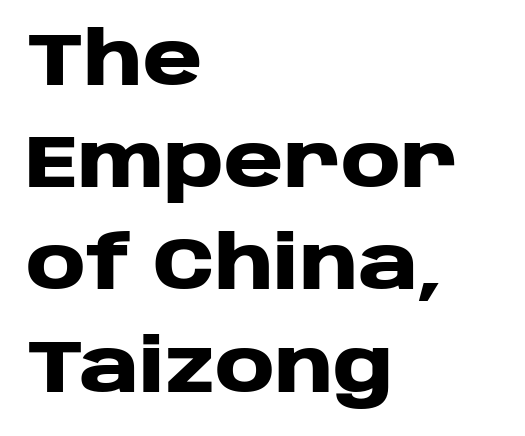
{"serif": "no", "italic": "no", "bold": "yes", "weight": "heavy", "width": "wide", "stroke_contrast": "low", "x_height": "large", "monospaced": "no", "underline": "no", "align": "left", "line_spacing": "normal", "line_spacing_ratio": 1.4, "letter_spacing": "normal", "letter_spacing_em": 0.0, "glyph_px": 73}
